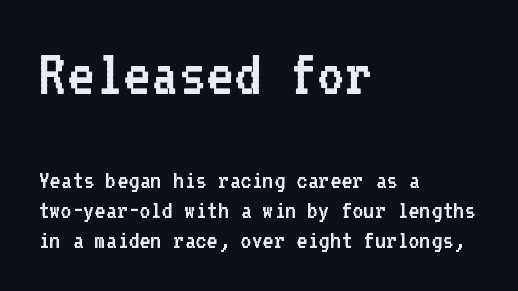
{"serif": "no", "italic": "no", "bold": "no", "weight": "regular", "width": "normal", "stroke_contrast": "low", "x_height": "medium", "monospaced": "yes", "underline": "no", "align": "left", "line_spacing": "tight", "line_spacing_ratio": 1.1, "letter_spacing": "normal", "letter_spacing_em": 0.0, "larger_block": "first", "size_ratio": 2.48, "glyph_px": 67}
